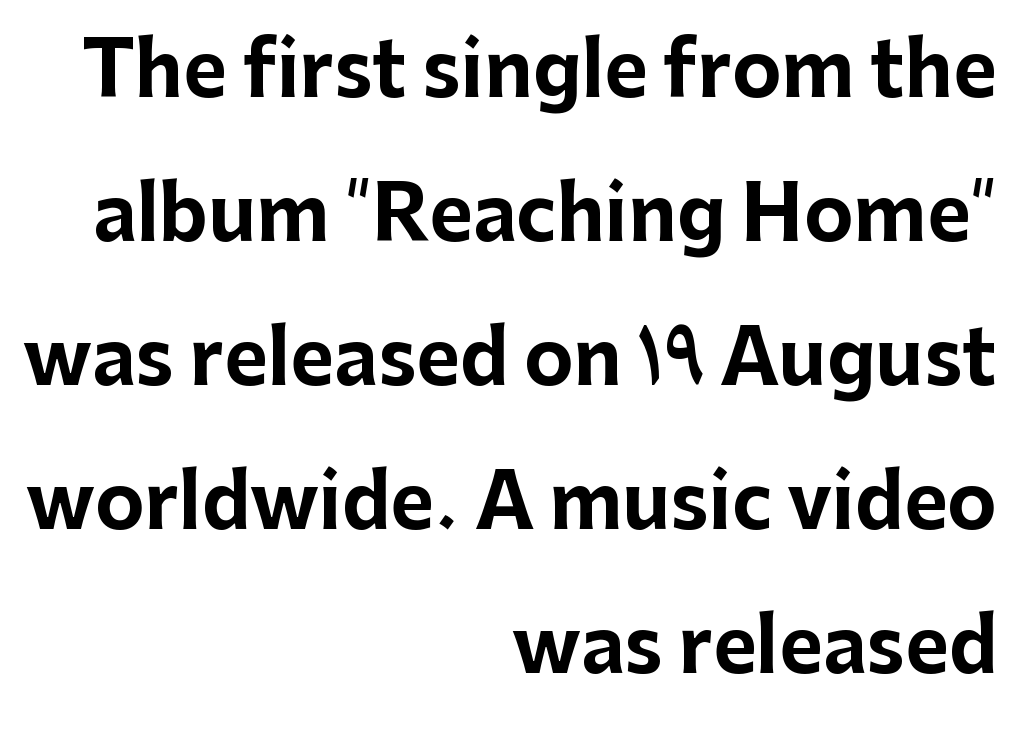
Heavy-handed strokes throughout: this text is bold. Unlike a traditional serif, this face leaves its strokes unadorned. Posture: upright roman. All the whitespace from short lines collects on the left. Proportional: the letters do not fall into vertical columns. This sample trades compactness for vertical openness between lines.
